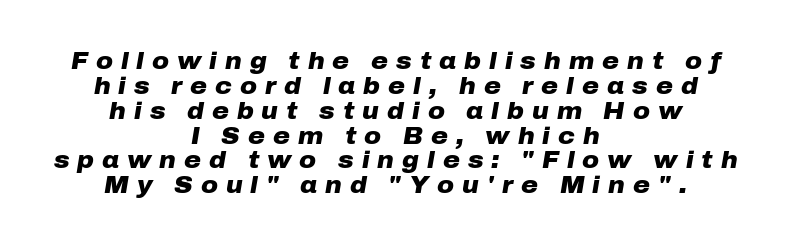
Vertical spacing — tight. Between one letter and the next there's a generous, obvious gap. Short and long lines alike share a common midpoint. Does the weight exceed regular? Yes, all the way to bold.
